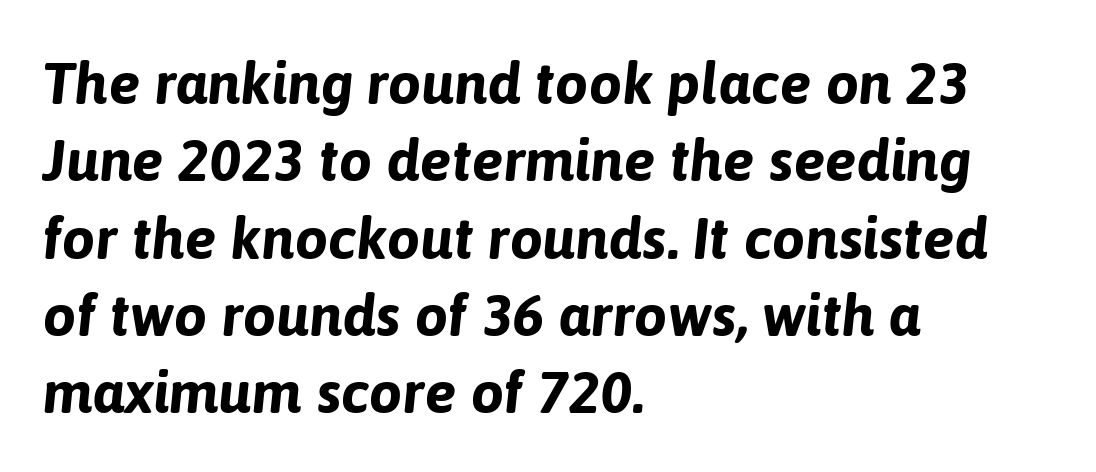
The image shows 59 px bold type, italic (leaning right); set left-aligned, normal line spacing (1.31x), normal letter spacing, not underlined; low stroke contrast and a medium x-height.
